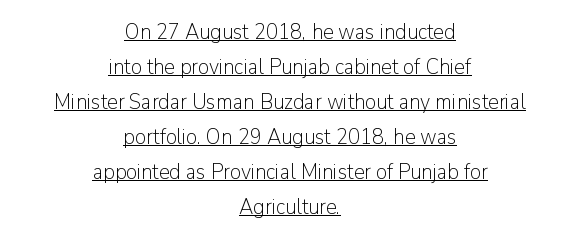
The image shows 22 px text type, upright; set centered, normal line spacing (1.59x), normal letter spacing, underlined.
